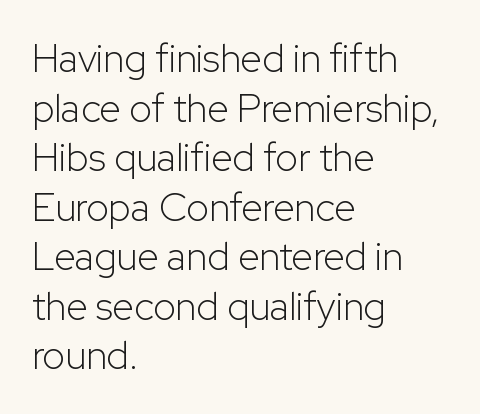
The image shows 39 px light sans-serif type, upright; set left-aligned, normal line spacing (1.27x), normal letter spacing, not underlined; low stroke contrast and a medium x-height.
